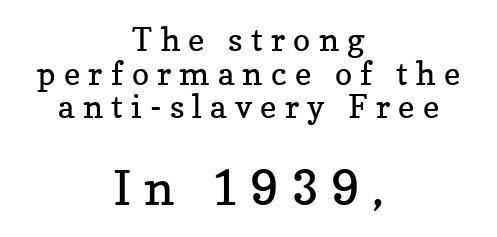
{"serif": "yes", "italic": "no", "bold": "no", "weight": "regular", "width": "normal", "stroke_contrast": "low", "x_height": "medium", "monospaced": "no", "underline": "no", "align": "center", "line_spacing": "tight", "line_spacing_ratio": 1.05, "letter_spacing": "wide", "letter_spacing_em": 0.26, "larger_block": "second", "size_ratio": 1.5, "glyph_px": 48}
